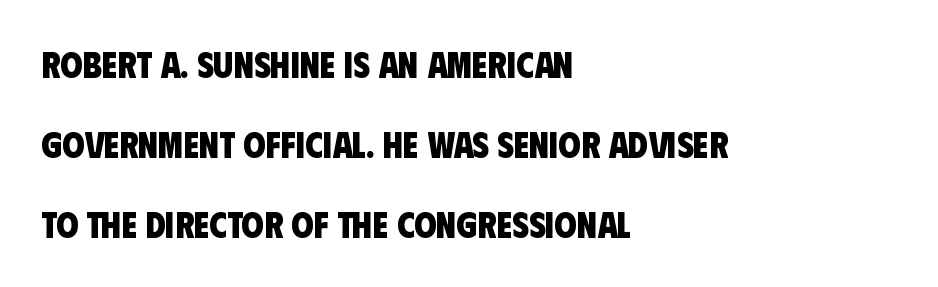
The image shows 36 px heavy, condensed sans-serif type; set left-aligned, loose line spacing (2.22x), normal letter spacing, not underlined; low stroke contrast and a large x-height.
